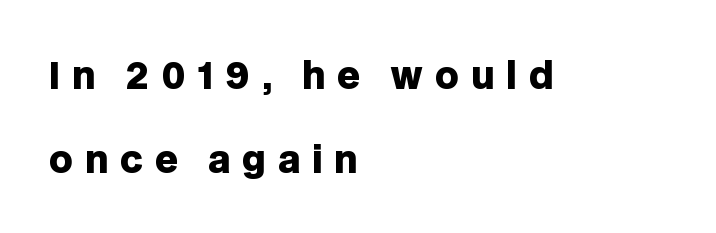
Q: Is the text bold? A: Yes.
Q: Is the text italic (slanted)? A: No, it is upright.
Q: Is the typeface a serif or a sans-serif typeface? A: Sans-serif.
Q: Is the text underlined? A: No.
Q: How is the paragraph aligned? A: Left-aligned.
Q: Is the spacing between letters normal or unusually wide? A: Unusually wide.
Q: Is the spacing between lines tight, normal or loose? A: Loose.
Q: Width (condensed, normal, or wide)? A: Normal.
Q: Stroke contrast? A: Low.
Q: x-height? A: Large.
Q: Monospaced? A: No.
